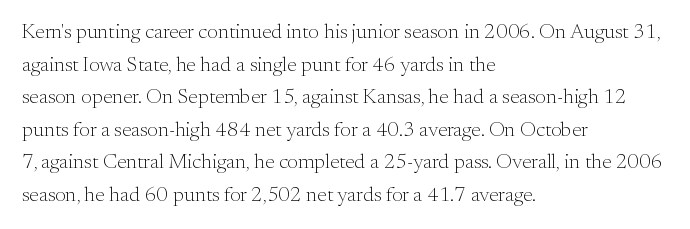
Q: Is the text bold? A: No.
Q: Is the text italic (slanted)? A: No, it is upright.
Q: Is the text underlined? A: No.
Q: How is the paragraph aligned? A: Left-aligned.
Q: Is the spacing between letters normal or unusually wide? A: Normal.
Q: Is the spacing between lines tight, normal or loose? A: Normal.
